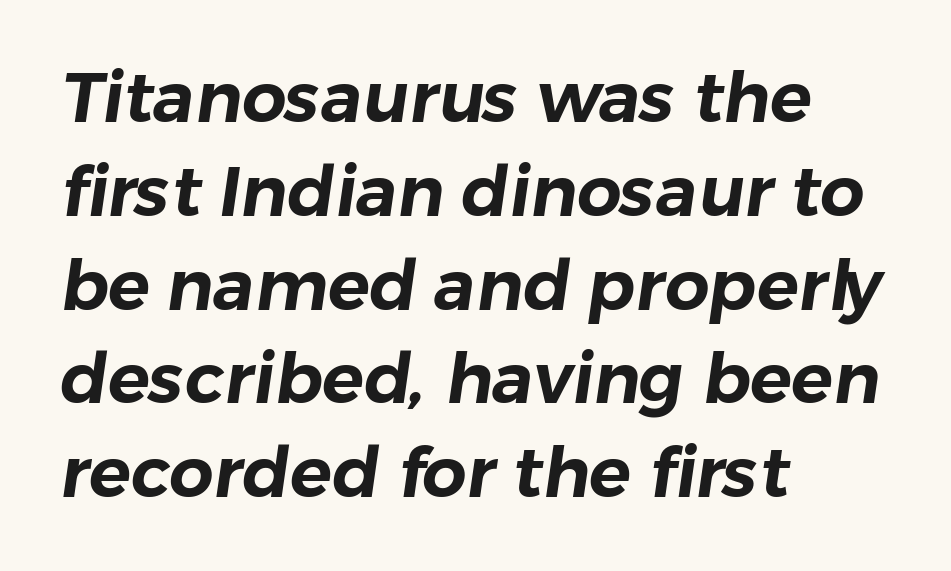
Grotesque or geometric, the face here clearly has no serifs. Note the varied advance widths — an 'i' is clearly narrower than an 'm'. The area under the type is left untouched. Letter spacing: default. What's the leading like? Ordinary, nothing unusual.
